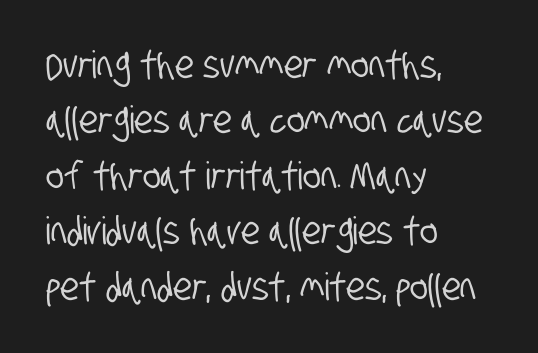
The image shows 38 px condensed sans-serif type; set left-aligned, normal line spacing (1.46x), normal letter spacing, not underlined; low stroke contrast and a large x-height.
